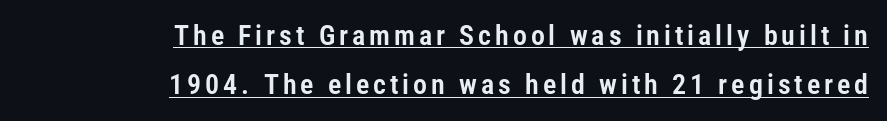
The image shows 28 px condensed sans-serif type, upright; set right-aligned, line spacing 1.76x, underlined; low stroke contrast and a medium x-height.
